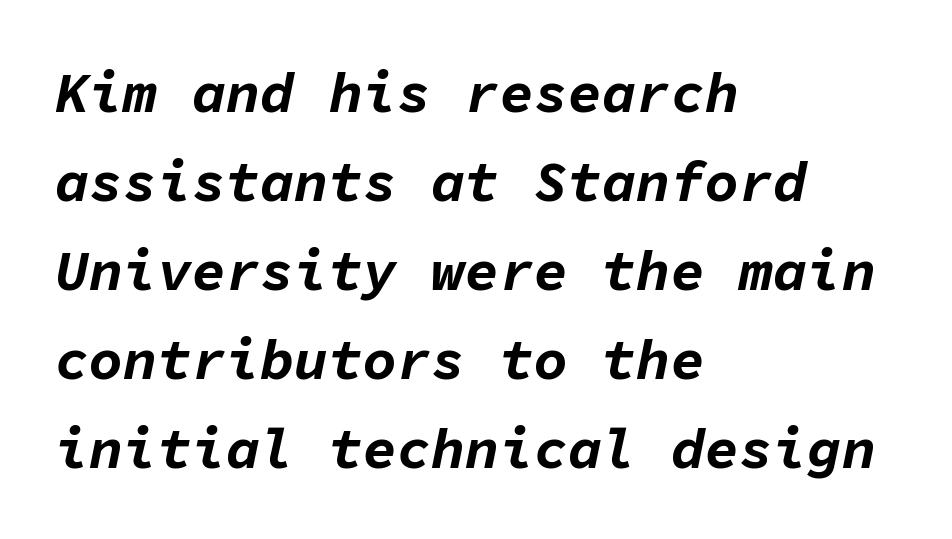
{"italic": "yes", "lean": "right", "slant_degrees": 11, "bold": "yes", "weight": "bold", "width": "normal", "stroke_contrast": "low", "x_height": "medium", "monospaced": "yes", "underline": "no", "align": "left", "line_spacing": "normal", "line_spacing_ratio": 1.56, "letter_spacing": "normal", "letter_spacing_em": 0.0, "glyph_px": 57}
